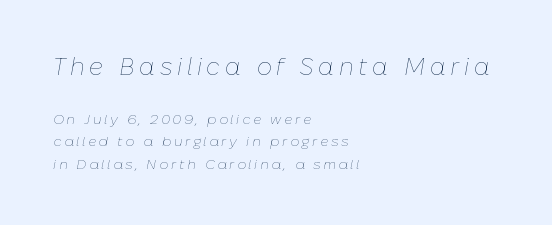
The image shows 24 px text type, italic (leaning right); set left-aligned, normal line spacing (1.61x), not underlined; the first (top) block is 1.71x larger.
